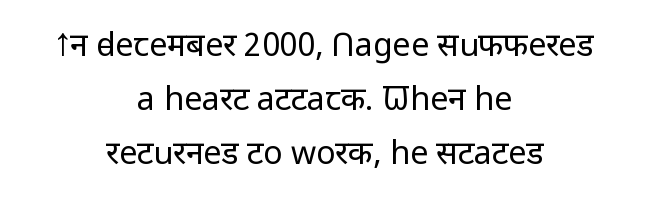
{"serif": "no", "italic": "no", "bold": "no", "weight": "regular", "width": "normal", "stroke_contrast": "low", "x_height": "medium", "monospaced": "no", "underline": "no", "align": "center", "line_spacing": "normal", "line_spacing_ratio": 1.69, "letter_spacing": "normal", "letter_spacing_em": 0.0, "glyph_px": 32}
